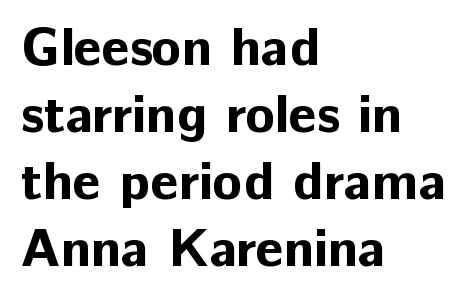
The image shows 54 px bold sans-serif type, upright; set left-aligned, line spacing 1.24x, normal letter spacing, not underlined; low stroke contrast and a medium x-height.
